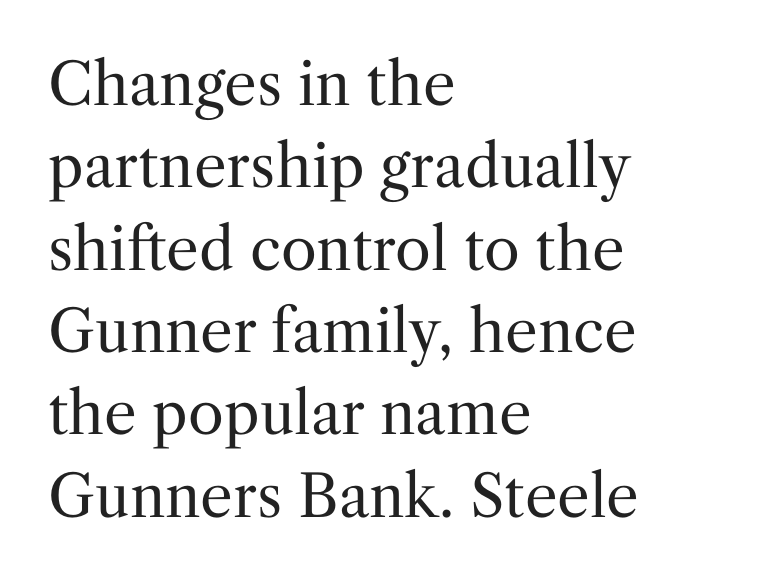
{"serif": "yes", "italic": "no", "bold": "no", "weight": "regular", "width": "normal", "stroke_contrast": "medium", "x_height": "medium", "monospaced": "no", "underline": "no", "align": "left", "line_spacing": "normal", "line_spacing_ratio": 1.42, "letter_spacing": "normal", "letter_spacing_em": 0.0, "glyph_px": 58}
